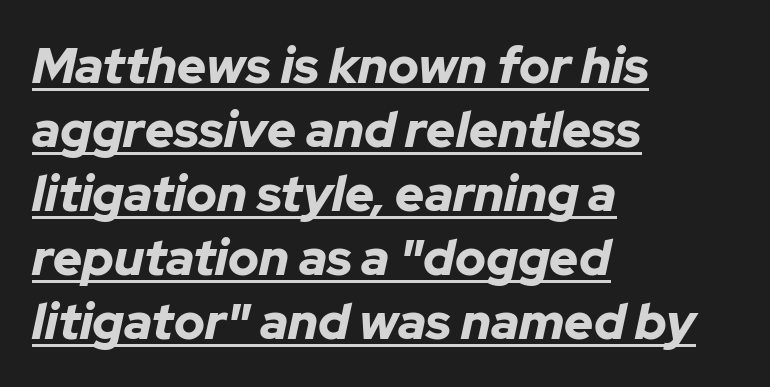
Is there an underline? Yes — a line sits under the letters. Is this a fixed-width face? No — the glyphs have proportional, varying widths. Leftover space on each line is placed entirely after the last word. The line texture is even and compact thanks to regular tracking. Reading down the column, the eye jumps a familiar distance to each next line.
